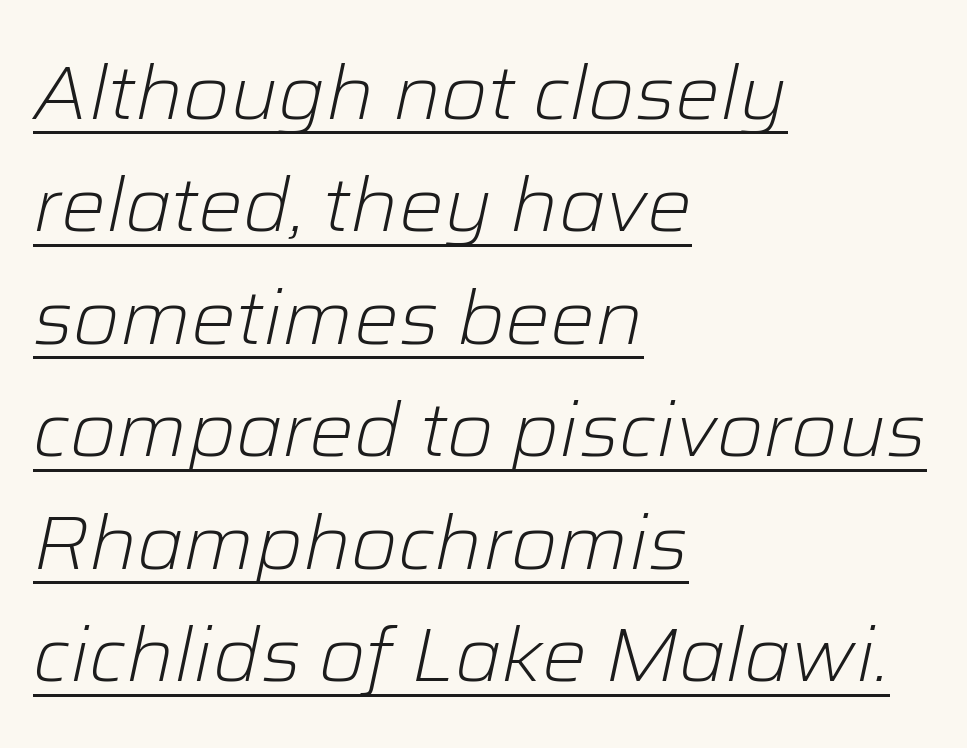
Q: Is the text bold? A: No.
Q: Is the text italic (slanted)? A: Yes, it leans right by about 12 degrees.
Q: Is the text underlined? A: Yes.
Q: How is the paragraph aligned? A: Left-aligned.
Q: Is the spacing between letters normal or unusually wide? A: Normal.
Q: Is the spacing between lines tight, normal or loose? A: Normal.
Q: Width (condensed, normal, or wide)? A: Normal.
Q: Stroke contrast? A: Low.
Q: x-height? A: Medium.
Q: Monospaced? A: No.
